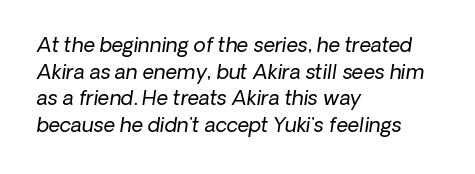
Q: Is the text bold? A: No.
Q: Is the text italic (slanted)? A: Yes, it leans right by about 8 degrees.
Q: Is the text underlined? A: No.
Q: How is the paragraph aligned? A: Left-aligned.
Q: Is the spacing between letters normal or unusually wide? A: Normal.
Q: Is the spacing between lines tight, normal or loose? A: Normal.
